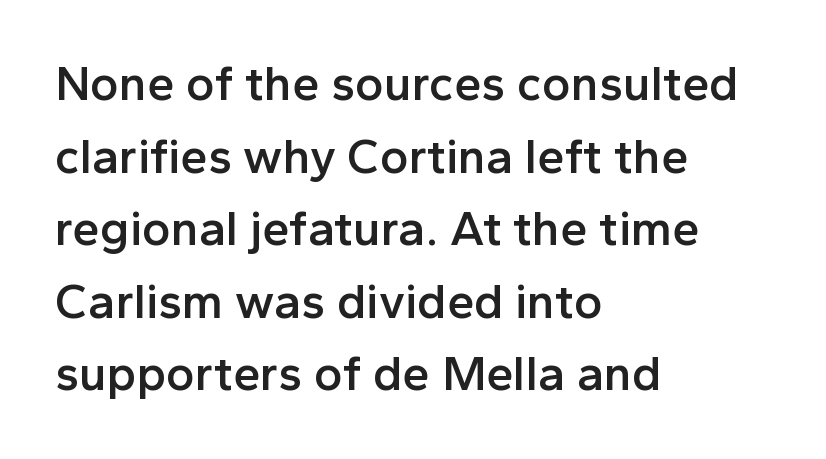
{"serif": "no", "italic": "no", "bold": "semi", "weight": "semibold", "width": "normal", "x_height": "medium", "monospaced": "no", "underline": "no", "align": "left", "line_spacing": "normal", "line_spacing_ratio": 1.48, "letter_spacing": "normal", "letter_spacing_em": 0.0, "glyph_px": 49}
